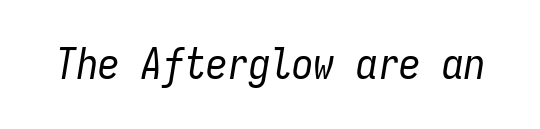
The image shows 43 px regular-weight, condensed type, italic (leaning right), monospaced; set normal letter spacing, not underlined; low stroke contrast and a medium x-height.
